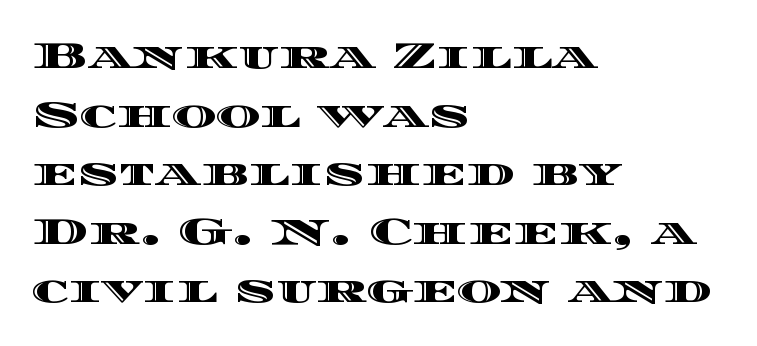
The image shows 38 px wide type, upright; set left-aligned, normal line spacing (1.54x), normal letter spacing, not underlined; a large x-height.
